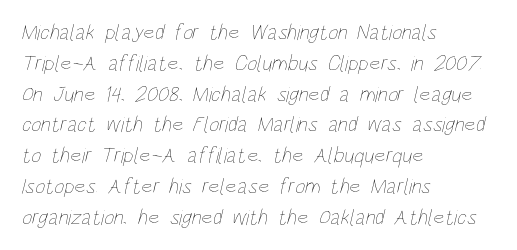
{"bold": "no", "underline": "no", "align": "left", "line_spacing": "normal", "line_spacing_ratio": 1.4, "letter_spacing": "normal", "letter_spacing_em": 0.0, "glyph_px": 22}
